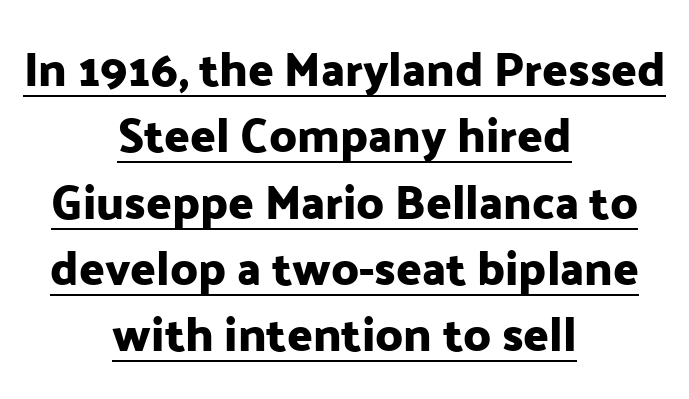
{"serif": "no", "italic": "no", "width": "normal", "stroke_contrast": "low", "x_height": "medium", "monospaced": "no", "underline": "yes", "align": "center", "line_spacing": "normal", "line_spacing_ratio": 1.41, "letter_spacing": "normal", "letter_spacing_em": 0.0, "glyph_px": 47}
